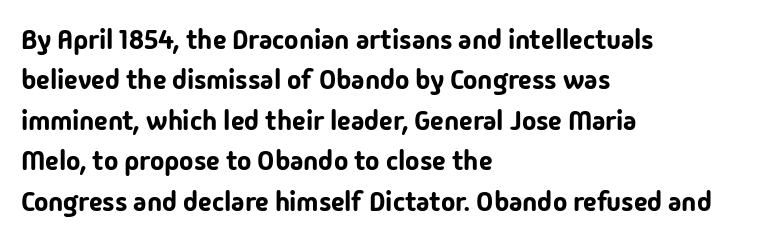
{"italic": "no", "underline": "no", "align": "left", "line_spacing": "normal", "line_spacing_ratio": 1.5, "letter_spacing": "normal", "letter_spacing_em": 0.0, "glyph_px": 27}
